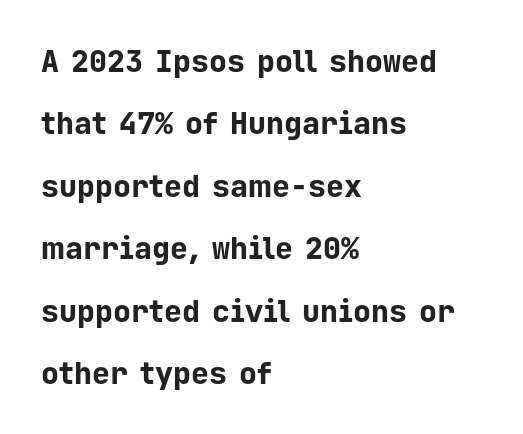
Line beginnings align vertically; line endings do not. Rows of type keep a wide berth in the vertical direction. Observe the absence of serifs on each vertical stroke in this sample. These lines carry a lot of weight — the face is fully bold. This rendering features lettering with no underline.
